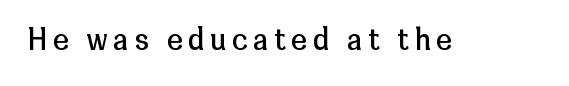
The image shows 29 px regular-weight sans-serif type, upright; set unusually wide letter spacing (+0.2 em), not underlined; low stroke contrast and a medium x-height.
